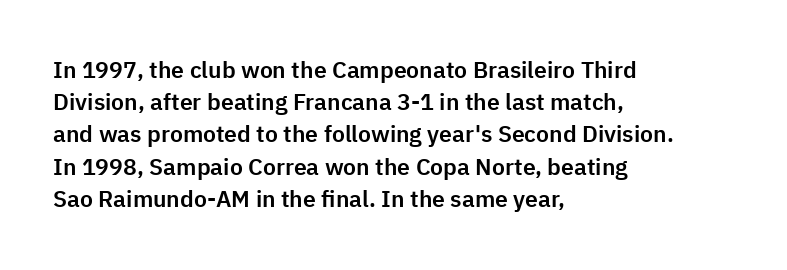
The image shows 23 px text type, upright; set left-aligned, normal line spacing (1.4x), normal letter spacing, not underlined.
